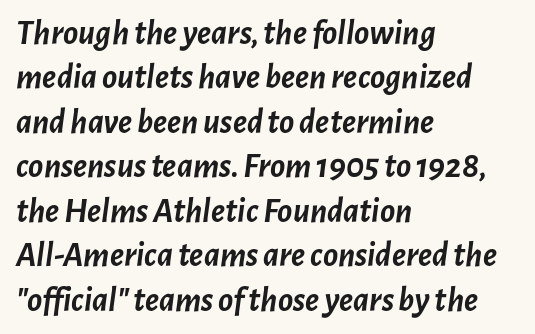
The image shows 35 px semibold type, italic (leaning right); set left-aligned, normal line spacing (1.27x), normal letter spacing, not underlined; low stroke contrast and a medium x-height.
